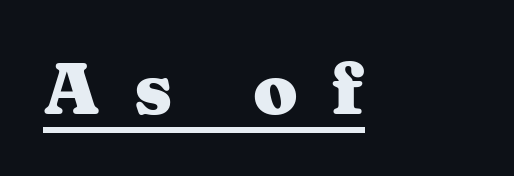
The image shows 72 px heavy, wide serif type, upright; set unusually wide letter spacing (+0.46 em), underlined; medium stroke contrast and a medium x-height.
